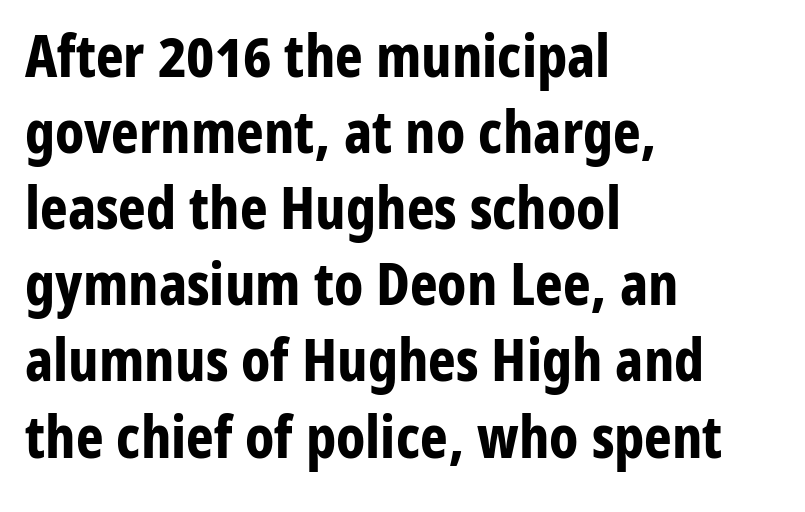
Strong, thick strokes mark this as bold type. Reading down the column, the eye jumps a familiar distance to each next line. The setting favours the left margin, as ordinary paragraphs usually do. Between one letter and the next there's only the usual sliver of space.
